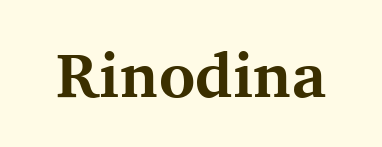
The image shows 62 px bold serif type, upright; set normal letter spacing, not underlined; medium stroke contrast and a medium x-height.
